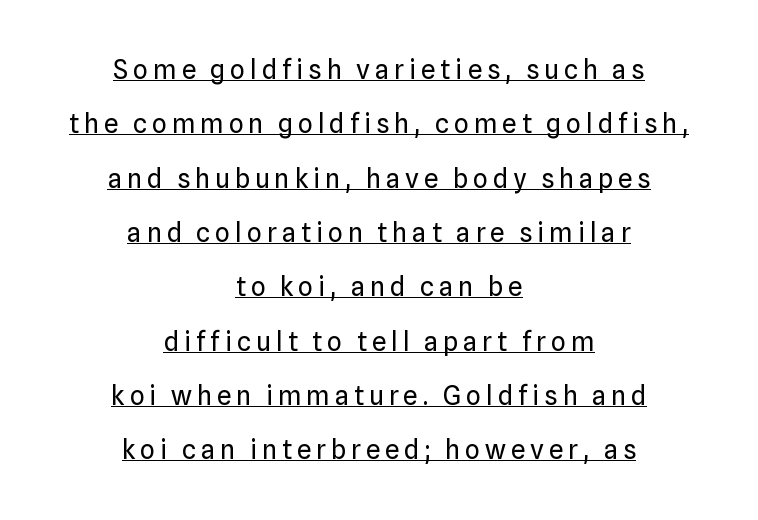
The image shows 26 px text type, upright; set centered, loose line spacing (2.09x), underlined.
